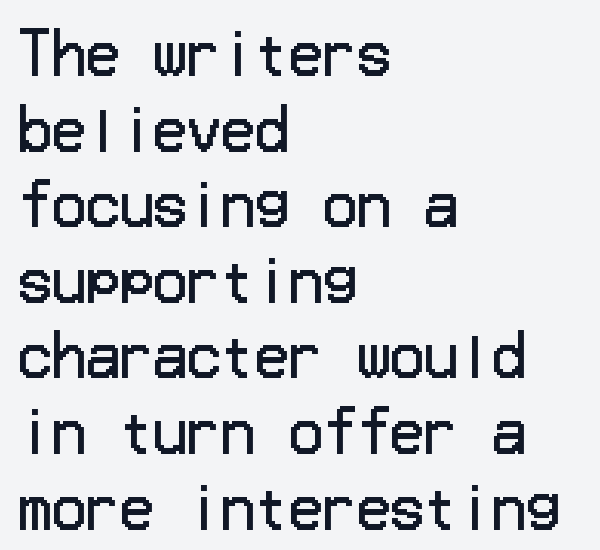
Quick note: underline off. Characters follow at the spacing the type designer built in. This reads as an unemphasized weight, regular at the heaviest. Visually the block forms a straight wall on the left and a jagged coastline on the right.
